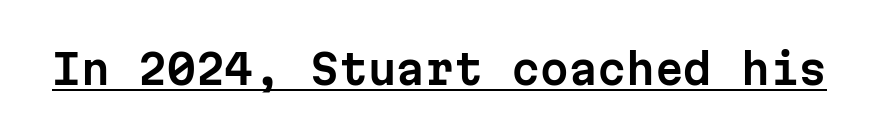
The image shows 41 px sans-serif type, upright, monospaced; set normal letter spacing, underlined; low stroke contrast and a medium x-height.
